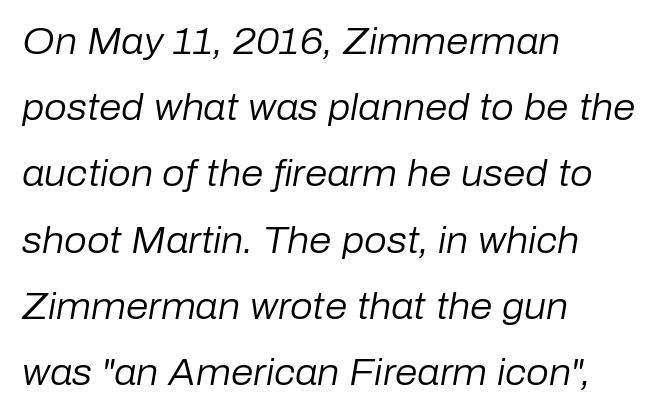
These glyphs show unthickened strokes, regular width or finer. Does the copy run flush right? No — it runs flush left. Caption: standard tracking, unaltered. Words float on clear page, feet unadorned.
